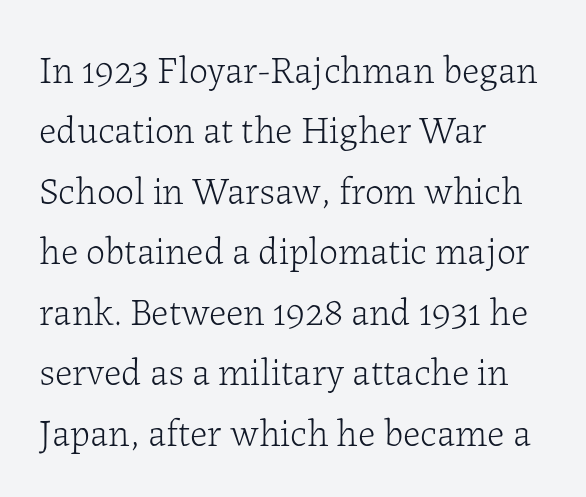
The image shows 38 px light serif type, upright; set left-aligned, normal line spacing (1.59x), normal letter spacing, not underlined; low stroke contrast and a medium x-height.
